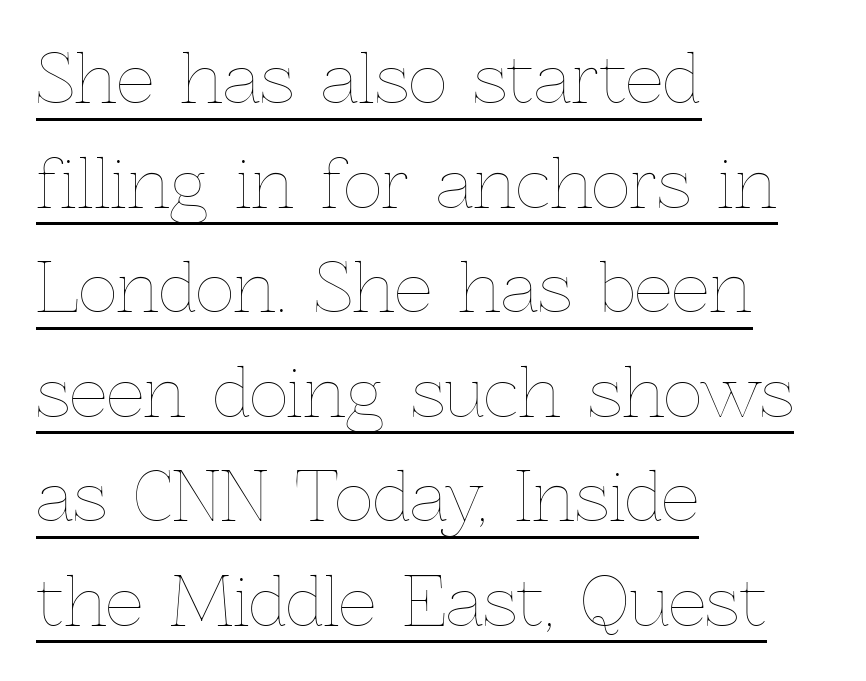
{"italic": "no", "bold": "no", "weight": "thin", "width": "normal", "x_height": "medium", "monospaced": "no", "underline": "yes", "align": "left", "line_spacing": "normal", "line_spacing_ratio": 1.56, "letter_spacing": "normal", "letter_spacing_em": 0.0, "glyph_px": 67}
